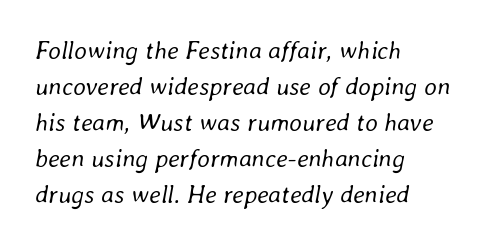
{"italic": "yes", "lean": "right", "slant_degrees": 8, "bold": "no", "underline": "no", "align": "left", "line_spacing": "normal", "line_spacing_ratio": 1.44, "letter_spacing": "normal", "letter_spacing_em": 0.0, "glyph_px": 25}
